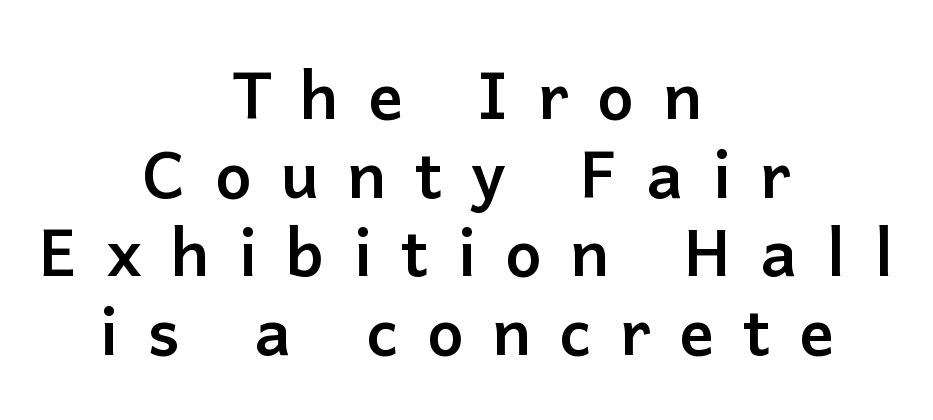
The image shows 65 px semibold sans-serif type, upright; set centered, line spacing 1.21x, unusually wide letter spacing (+0.44 em), not underlined; low stroke contrast and a medium x-height.
